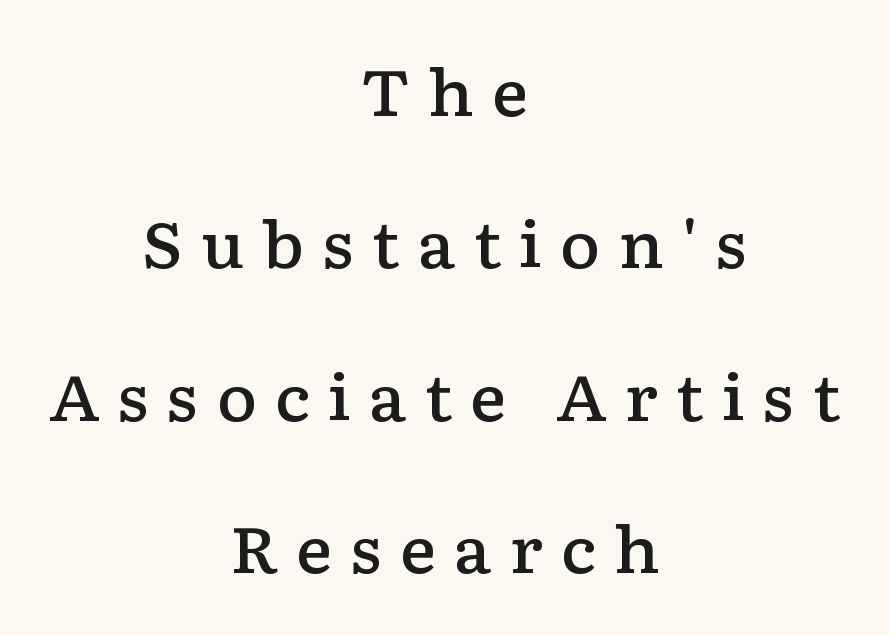
Does the weight exceed regular? Yes, but only to semibold. Quick note: underline off. The characters display serif detailing at their extremities. Each new line begins a long way beneath the previous one. Teacher's note: observe the equal gaps on both sides — that is centered alignment. The letters advance in unequal steps, a hallmark of proportional type.
